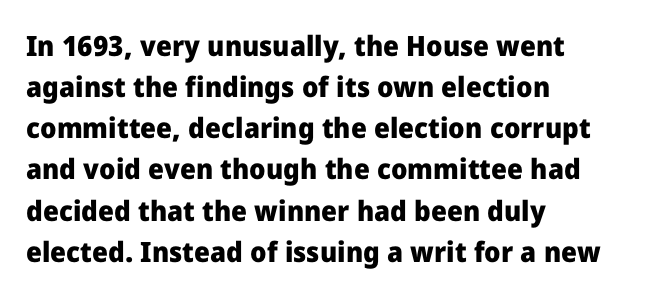
The image shows 28 px heavy sans-serif type, upright; set left-aligned, normal line spacing (1.47x), normal letter spacing, not underlined; low stroke contrast and a medium x-height.
